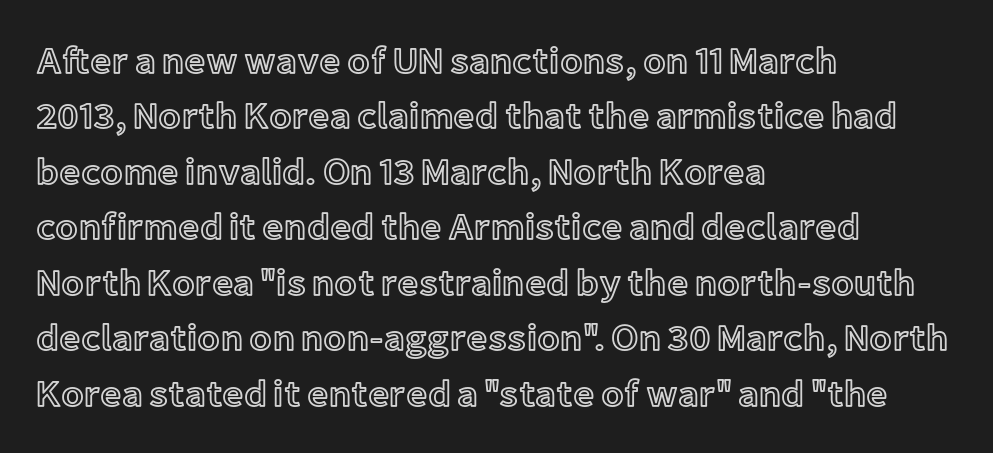
Q: Is the text italic (slanted)? A: No, it is upright.
Q: Is the text underlined? A: No.
Q: How is the paragraph aligned? A: Left-aligned.
Q: Is the spacing between letters normal or unusually wide? A: Normal.
Q: Is the spacing between lines tight, normal or loose? A: Normal.
Q: Width (condensed, normal, or wide)? A: Normal.
Q: x-height? A: Medium.
Q: Monospaced? A: No.
